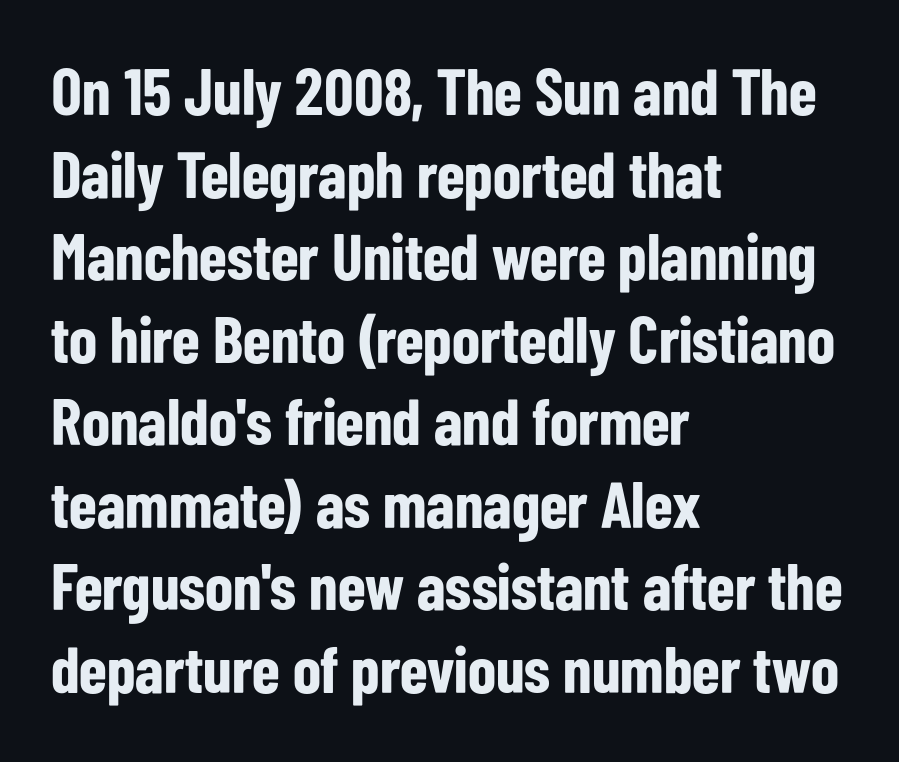
{"serif": "no", "italic": "no", "bold": "yes", "weight": "bold", "width": "condensed", "stroke_contrast": "low", "x_height": "medium", "monospaced": "no", "underline": "no", "align": "left", "line_spacing": "normal", "line_spacing_ratio": 1.27, "letter_spacing": "normal", "letter_spacing_em": 0.0, "glyph_px": 65}
